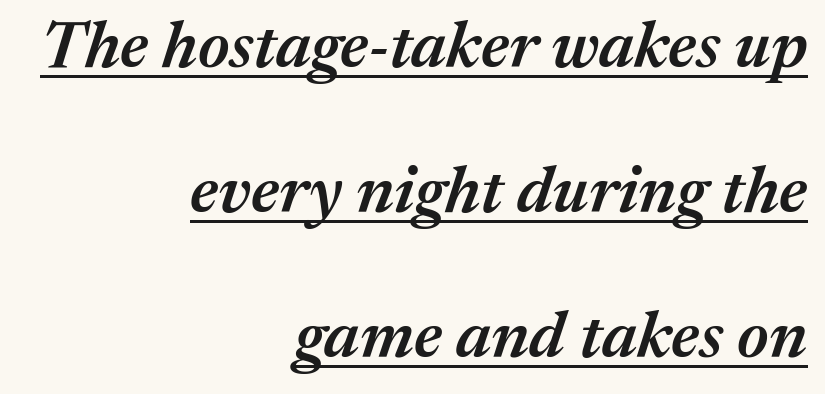
The image shows 66 px semibold type, italic (leaning right); set right-aligned, loose line spacing (2.2x), normal letter spacing, underlined; medium stroke contrast and a medium x-height.
